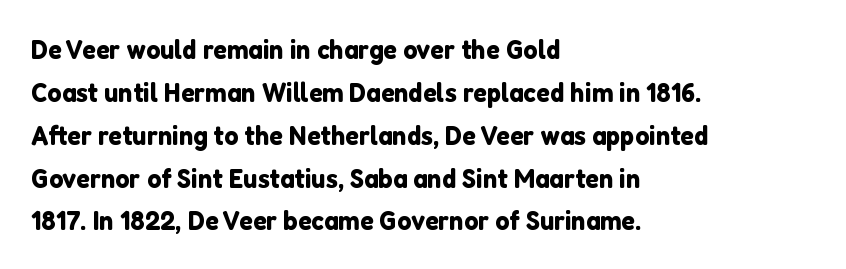
Varying glyph widths throughout — classic text-font behaviour. Only glyphs here, with clear space below each row. The designer went with a sans here, leaving each stem footless. You could call the tracking neutral — neither tight nor loose.
